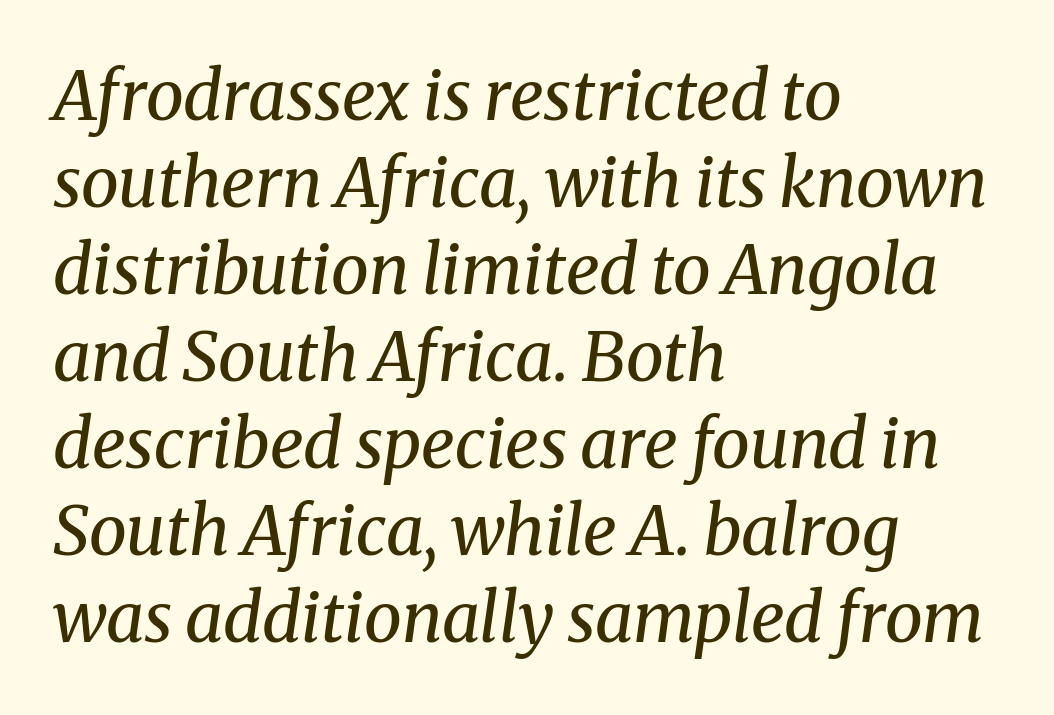
Q: Is the text bold? A: No.
Q: Is the text italic (slanted)? A: Yes, it leans right by about 8 degrees.
Q: Is the typeface a serif or a sans-serif typeface? A: Serif.
Q: Is the text underlined? A: No.
Q: How is the paragraph aligned? A: Left-aligned.
Q: Is the spacing between letters normal or unusually wide? A: Normal.
Q: Is the spacing between lines tight, normal or loose? A: Normal.
Q: Width (condensed, normal, or wide)? A: Normal.
Q: Stroke contrast? A: Medium.
Q: x-height? A: Medium.
Q: Monospaced? A: No.
